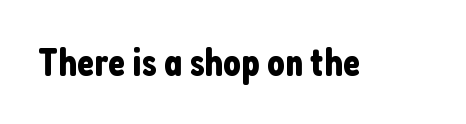
{"serif": "no", "italic": "no", "width": "condensed", "stroke_contrast": "low", "x_height": "medium", "monospaced": "no", "underline": "no", "letter_spacing": "normal", "letter_spacing_em": 0.0, "glyph_px": 39}
